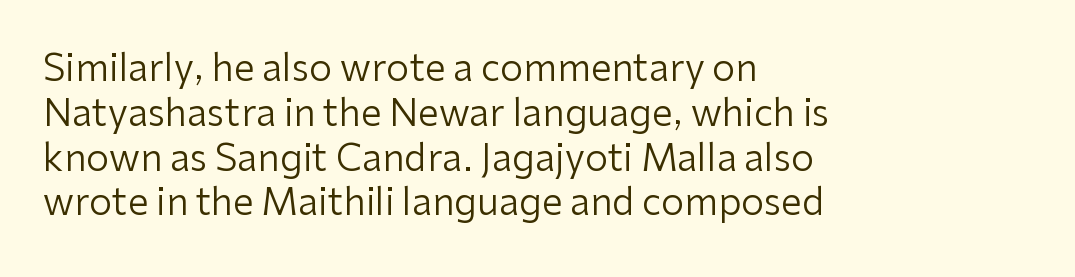
{"serif": "no", "italic": "no", "bold": "no", "weight": "regular", "width": "normal", "stroke_contrast": "low", "x_height": "medium", "monospaced": "no", "underline": "no", "align": "left", "line_spacing_ratio": 1.21, "letter_spacing": "normal", "letter_spacing_em": 0.0, "glyph_px": 37}
